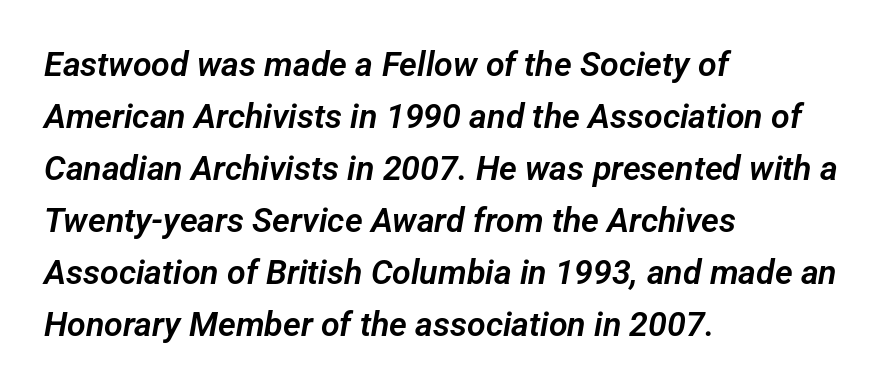
The image shows 34 px sans-serif type; set left-aligned, normal line spacing (1.53x), normal letter spacing, not underlined; low stroke contrast and a medium x-height.
